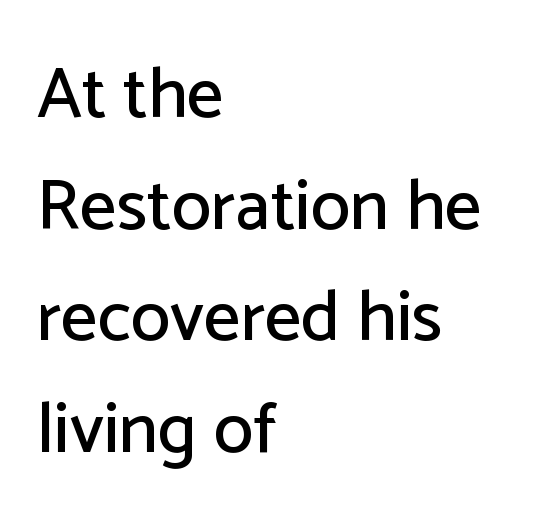
{"serif": "no", "italic": "no", "width": "normal", "stroke_contrast": "low", "x_height": "medium", "monospaced": "no", "underline": "no", "align": "left", "line_spacing": "normal", "line_spacing_ratio": 1.55, "letter_spacing": "normal", "letter_spacing_em": 0.0, "glyph_px": 72}
